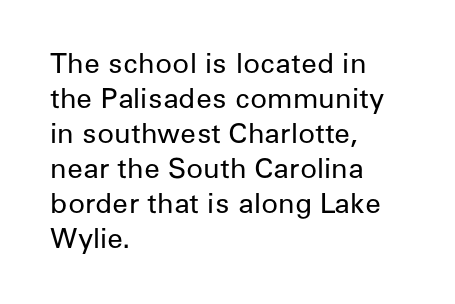
{"serif": "no", "italic": "no", "bold": "no", "weight": "regular", "width": "normal", "stroke_contrast": "low", "x_height": "medium", "monospaced": "no", "underline": "no", "align": "left", "line_spacing": "normal", "line_spacing_ratio": 1.25, "letter_spacing": "normal", "letter_spacing_em": 0.0, "glyph_px": 28}
